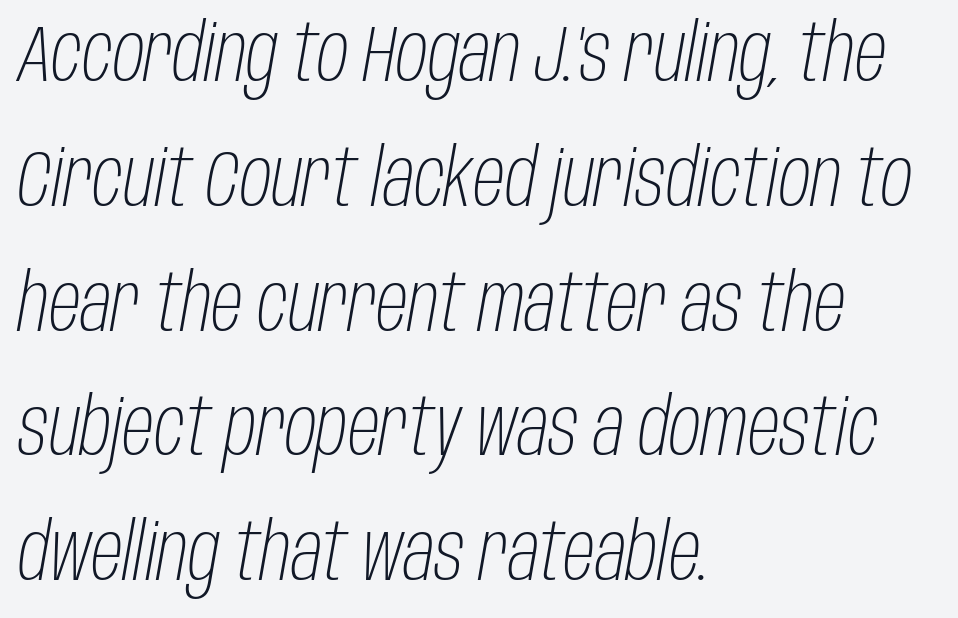
Q: Is the text bold? A: No.
Q: Is the text italic (slanted)? A: Yes, it leans right by about 10 degrees.
Q: Is the text underlined? A: No.
Q: How is the paragraph aligned? A: Left-aligned.
Q: Is the spacing between letters normal or unusually wide? A: Normal.
Q: Is the spacing between lines tight, normal or loose? A: Normal.
Q: Width (condensed, normal, or wide)? A: Condensed.
Q: Stroke contrast? A: Low.
Q: x-height? A: Large.
Q: Monospaced? A: No.
